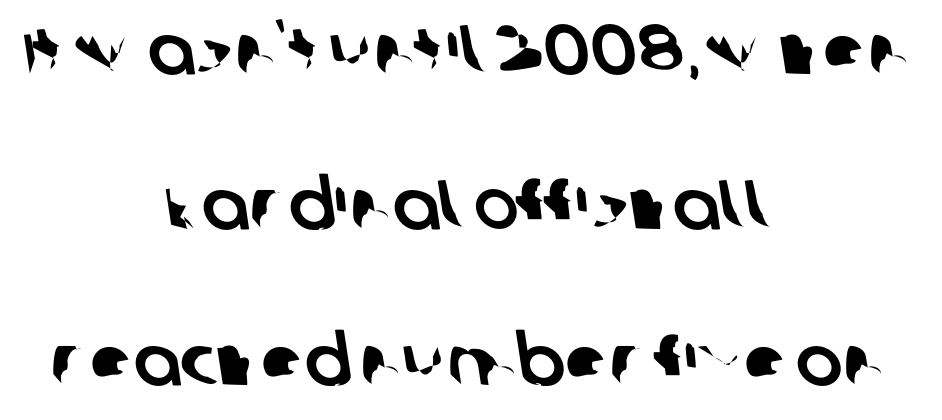
The image shows 70 px sans-serif type; set centered, loose line spacing (2.22x), normal letter spacing, not underlined; low stroke contrast and a large x-height.
